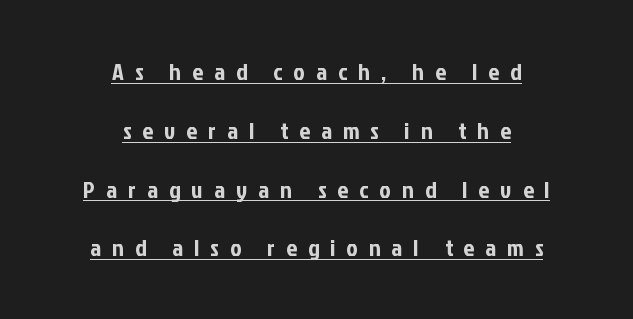
The image shows 24 px text type, upright; set centered, loose line spacing (2.45x), unusually wide letter spacing (+0.46 em), underlined.
